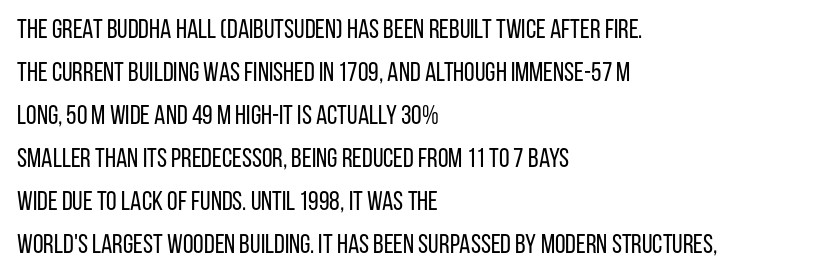
Q: Is the text bold? A: No.
Q: Is the text italic (slanted)? A: No, it is upright.
Q: Is the text underlined? A: No.
Q: How is the paragraph aligned? A: Left-aligned.
Q: Is the spacing between letters normal or unusually wide? A: Normal.
Q: Is the spacing between lines tight, normal or loose? A: Normal.
